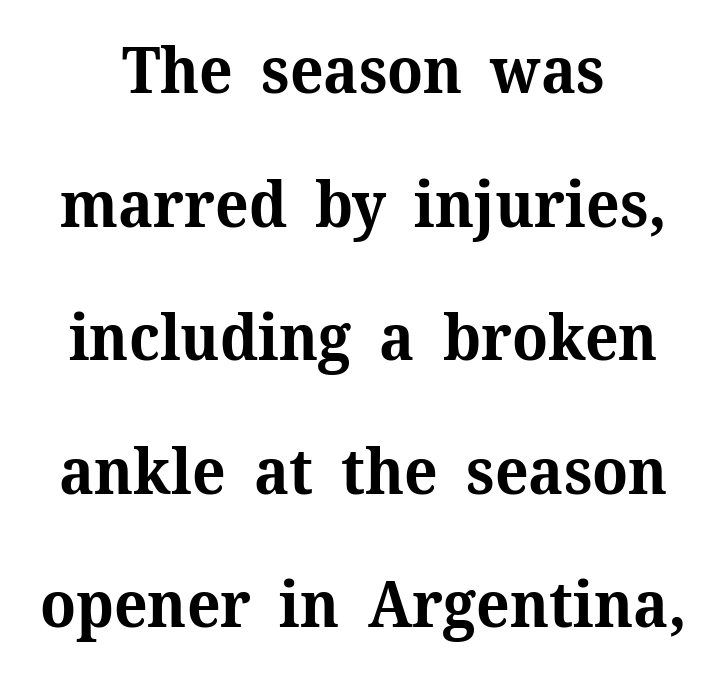
Q: Is the text bold? A: Yes.
Q: Is the text italic (slanted)? A: No, it is upright.
Q: Is the typeface a serif or a sans-serif typeface? A: Serif.
Q: Is the text underlined? A: No.
Q: How is the paragraph aligned? A: Centered.
Q: Is the spacing between letters normal or unusually wide? A: Normal.
Q: Is the spacing between lines tight, normal or loose? A: Loose.
Q: Width (condensed, normal, or wide)? A: Normal.
Q: Stroke contrast? A: Medium.
Q: x-height? A: Medium.
Q: Monospaced? A: No.
